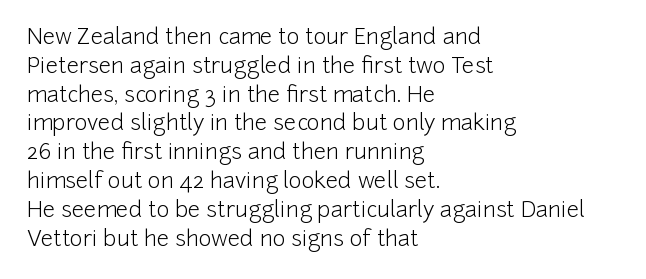
No extra ink here — the face is not bold. The ragged edge is on the right, which tells us the setting is flush left. Decoration check: the copy has no underline. Between one letter and the next there's only the usual sliver of space. No italicization has been applied; the sample stays upright. Successive baselines arrive at the customary interval.
